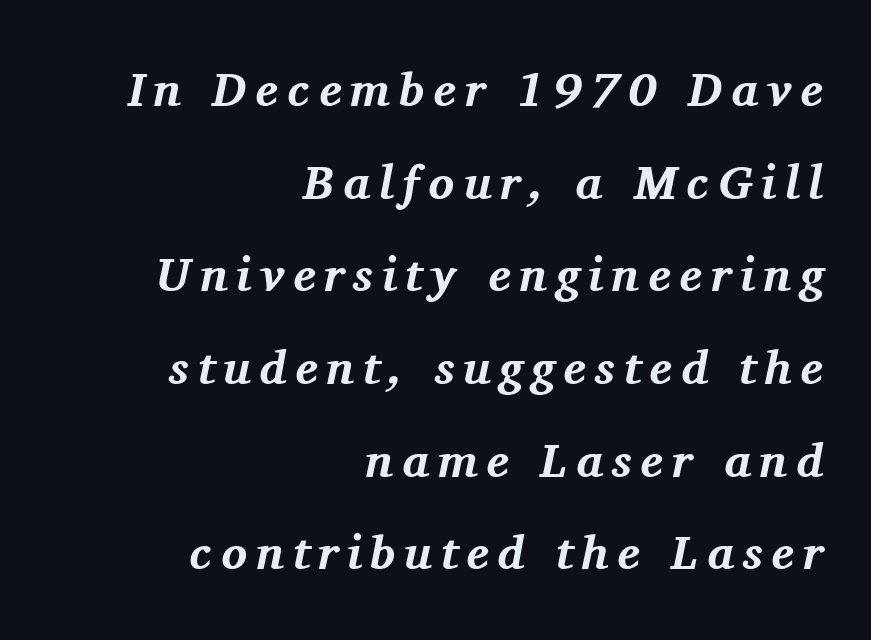
A full-strength bold gives these letters their thick strokes. The glyphs in this specimen are seriffed. Descender tails drop into unmarked territory. This rendering uses right alignment, leaving the left contour irregular.
